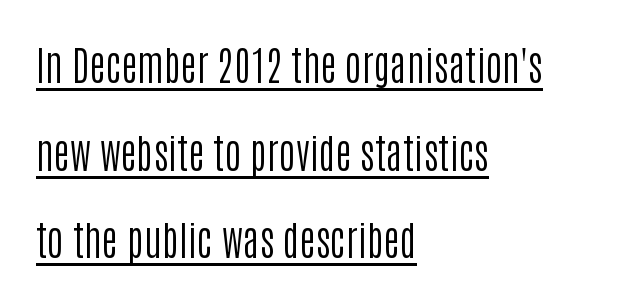
{"serif": "no", "italic": "no", "bold": "no", "weight": "regular", "width": "condensed", "stroke_contrast": "low", "x_height": "large", "monospaced": "no", "underline": "yes", "align": "left", "line_spacing": "loose", "line_spacing_ratio": 2.19, "letter_spacing": "normal", "letter_spacing_em": 0.0, "glyph_px": 40}
